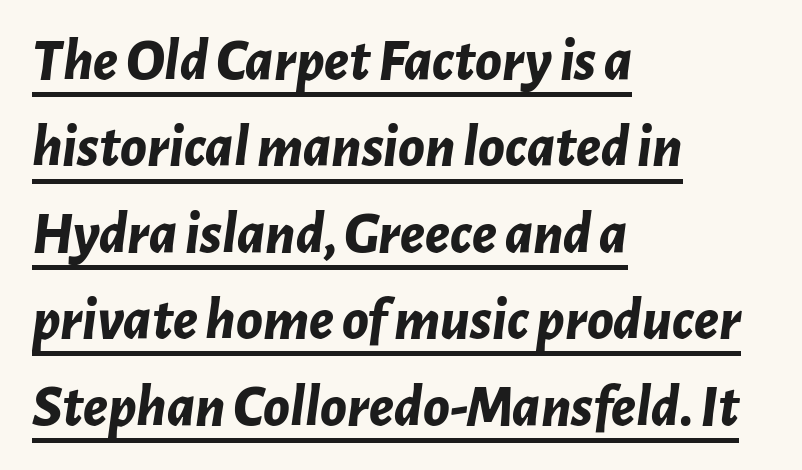
These lines are set flush left with a ragged right edge. Each word holds together tightly as a unit, with standard inter-letter gaps. Varying glyph widths throughout — classic text-font behaviour. In terms of posture, this sample is oblique. Somebody hit Ctrl+U on this one — the words are underlined.
